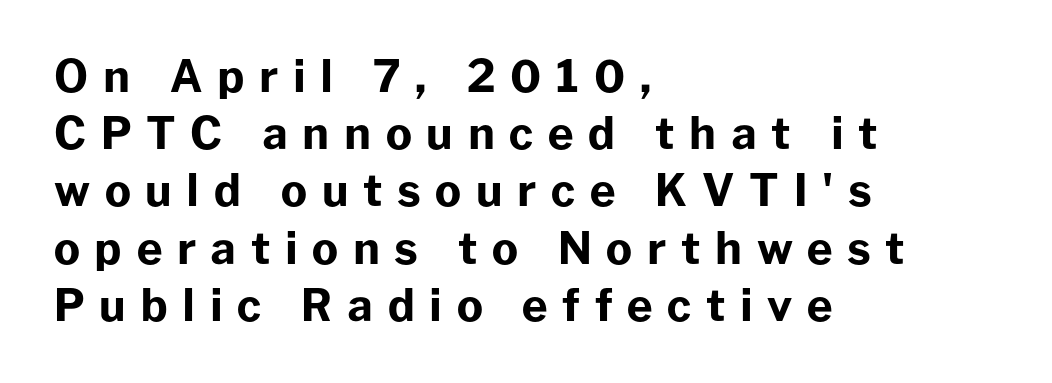
Inter-character spacing is expanded well beyond the font's built-in metrics. The setting favours the left margin, as ordinary paragraphs usually do. Character widths vary here, with narrow letters taking less room than wide ones. Check under the words: just untouched page.
